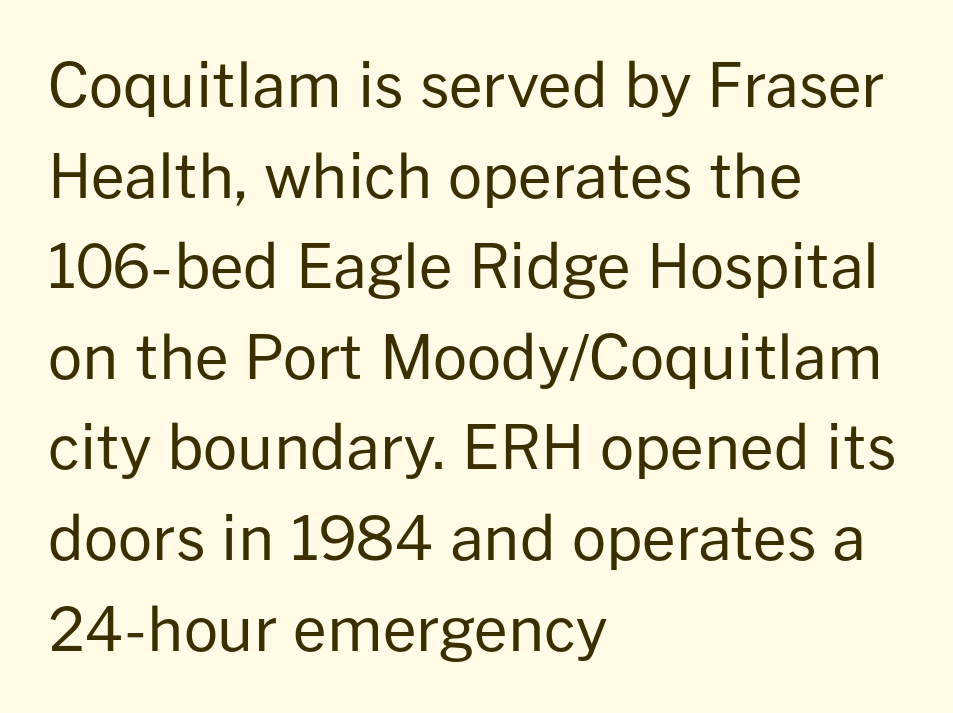
{"serif": "no", "italic": "no", "bold": "no", "weight": "regular", "width": "normal", "stroke_contrast": "low", "x_height": "medium", "monospaced": "no", "underline": "no", "align": "left", "line_spacing": "normal", "line_spacing_ratio": 1.51, "letter_spacing": "normal", "letter_spacing_em": 0.0, "glyph_px": 60}
